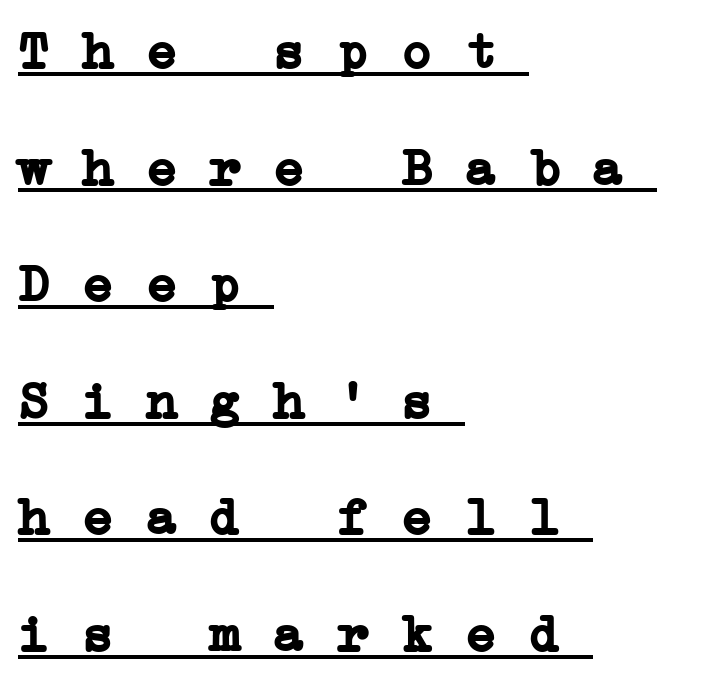
Q: Is the text bold? A: Yes.
Q: Is the typeface a serif or a sans-serif typeface? A: Serif.
Q: Is the text underlined? A: Yes.
Q: How is the paragraph aligned? A: Left-aligned.
Q: Is the spacing between letters normal or unusually wide? A: Normal.
Q: Is the spacing between lines tight, normal or loose? A: Loose.
Q: Width (condensed, normal, or wide)? A: Wide.
Q: Stroke contrast? A: Low.
Q: x-height? A: Medium.
Q: Monospaced? A: Yes.
